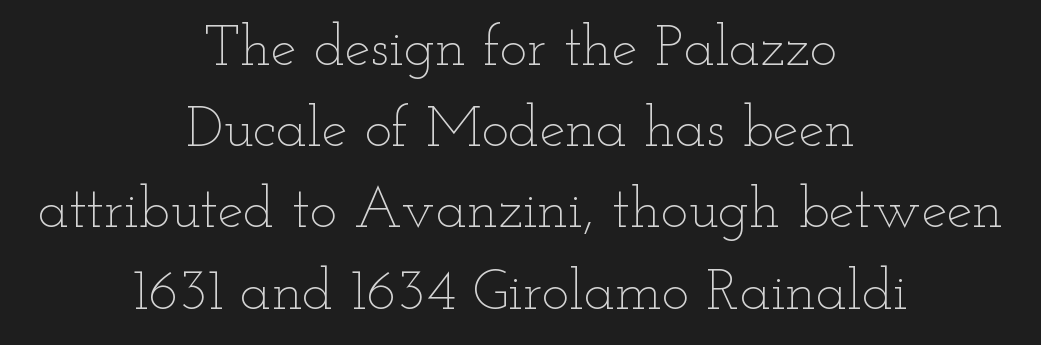
Each letter keeps its own natural width here, so spacing adapts to shape. Bare-footed words on every line. Ink coverage per letter is moderate at most. Between one letter and the next there's only the usual sliver of space.
